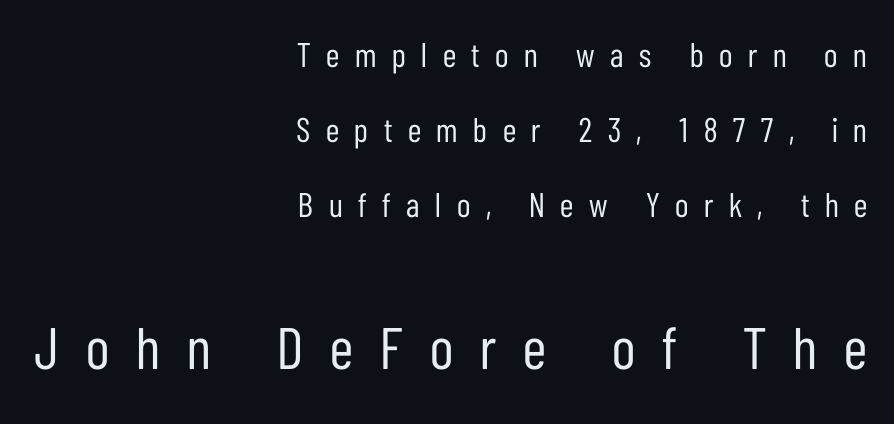
The image shows 59 px regular-weight, condensed sans-serif type, upright; set right-aligned, loose line spacing (2.2x), unusually wide letter spacing (+0.46 em), not underlined; the second (bottom) block is 1.74x larger; low stroke contrast and a medium x-height.
